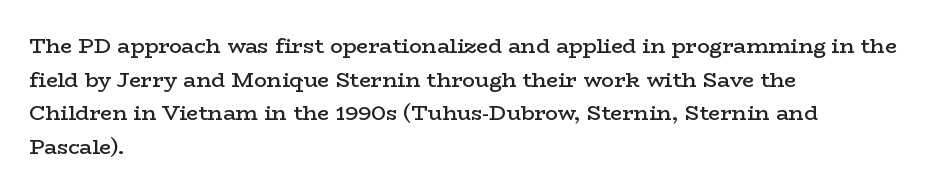
The image shows 21 px text type, upright; set left-aligned, normal line spacing (1.6x), normal letter spacing, not underlined.
